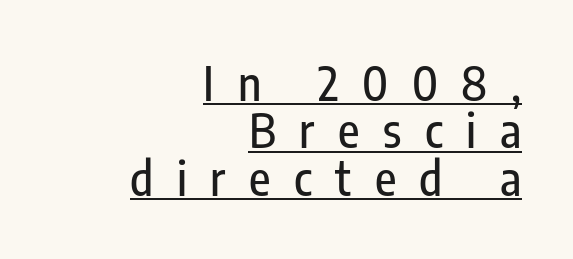
The image shows 47 px condensed sans-serif type, upright; set right-aligned, tight line spacing (1.01x), unusually wide letter spacing (+0.5 em), underlined; low stroke contrast and a medium x-height.
